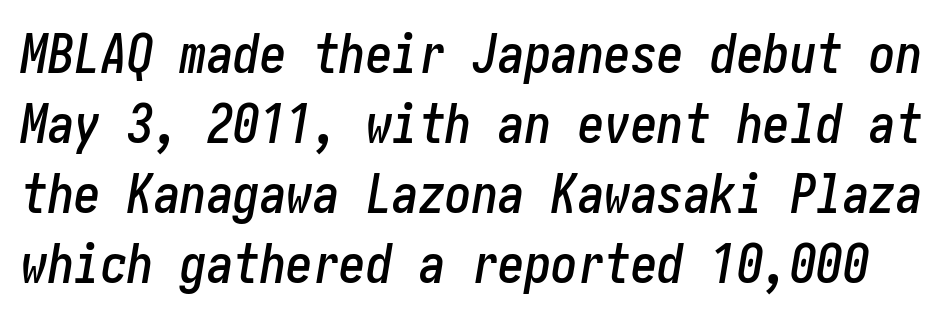
The image shows 53 px condensed type, italic (leaning right); set normal line spacing (1.32x), normal letter spacing, not underlined; low stroke contrast and a medium x-height.
